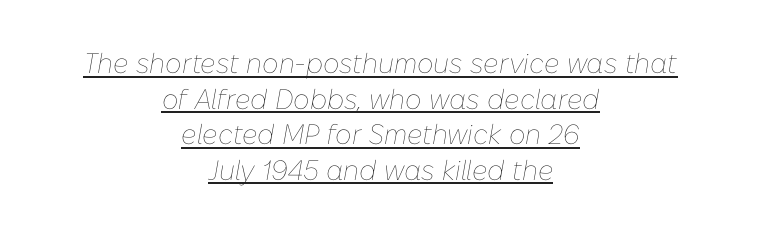
{"italic": "yes", "lean": "right", "slant_degrees": 10, "bold": "no", "weight": "thin", "width": "normal", "stroke_contrast": "low", "x_height": "medium", "monospaced": "no", "underline": "yes", "align": "center", "line_spacing": "normal", "line_spacing_ratio": 1.27, "letter_spacing": "normal", "letter_spacing_em": 0.0, "glyph_px": 28}
